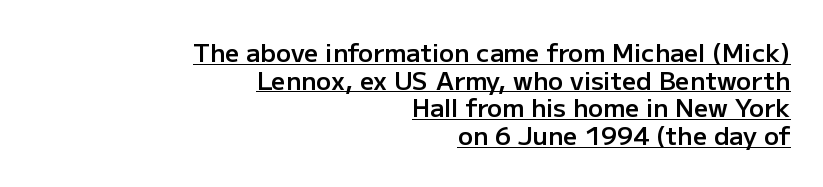
Look at the stroke-to-counter ratio: somewhat heavy, a semibold. This is the regular roman posture of the typeface. In CSS terms this would be text-align: right. Horizontal bands of white between lines are thin slivers. The rendering keeps characters at their native spacing.
